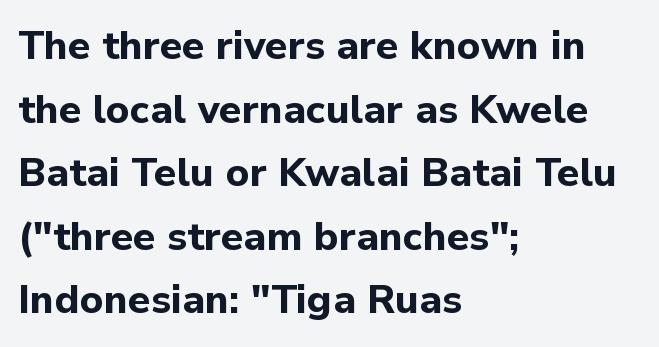
Decoration check: the copy has no underline. The sample has been set heavy, in full bold. Letter spacing: default. Upright lettering throughout.
